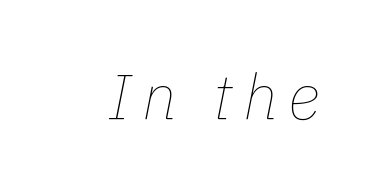
The image shows 63 px thin type, italic (leaning right); set not underlined; low stroke contrast and a medium x-height.
